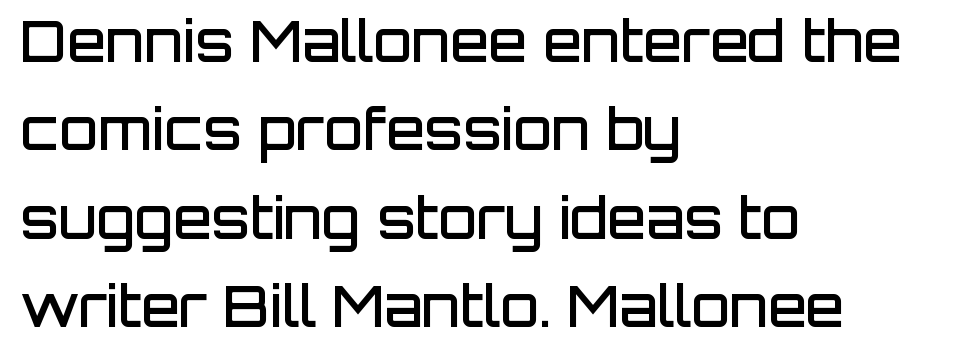
The image shows 56 px semibold sans-serif type, upright; set left-aligned, normal line spacing (1.58x), normal letter spacing, not underlined; low stroke contrast and a large x-height.
